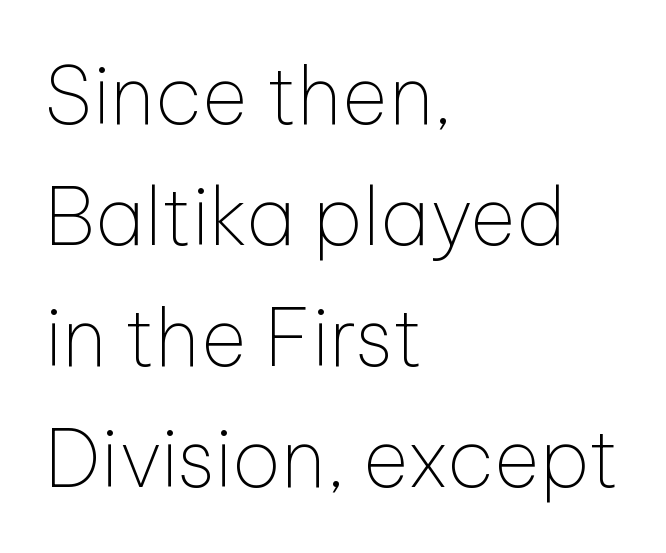
Regarding serifs, this sample does without them. Is the stroke heavy? The answer is a plain regular-or-lighter. Reading down the column, the eye jumps a familiar distance to each next line. This is the regular roman posture of the typeface. The string is rendered with underlining switched off.
